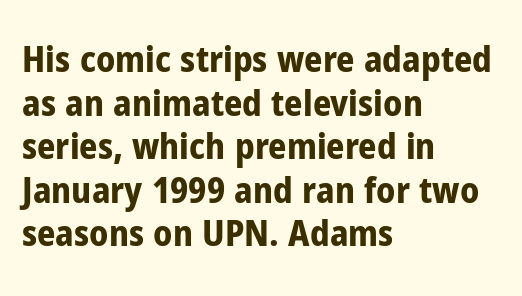
The lines in this sample share a left origin and differ only in where they stop. Typographically, this falls in the sans-serif category. Letters rest on an invisible, unmarked baseline. As a designer I'd log this as weight 700, bold. Observe the ordinary spacing: letters are neighbours, not strangers.
